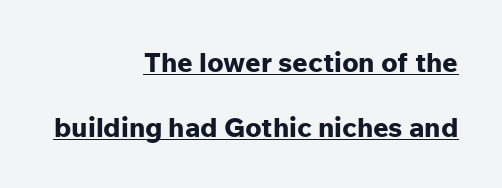
{"italic": "no", "bold": "yes", "underline": "yes", "align": "right", "line_spacing": "loose", "line_spacing_ratio": 2.4, "letter_spacing": "normal", "letter_spacing_em": 0.0, "glyph_px": 27}
